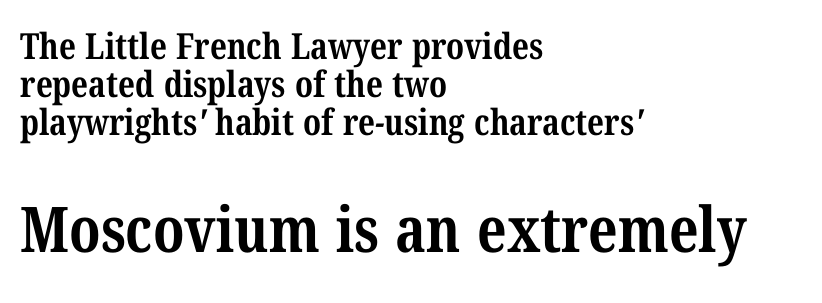
Which chunk is bigger? The second one — the bottom block dwarfs the top. The line texture is even and compact thanks to regular tracking. Proportional: the letters do not fall into vertical columns. This is serif lettering, the kind often seen in printed books. Which margin do the lines hug? The left one — the right edge is uneven.
